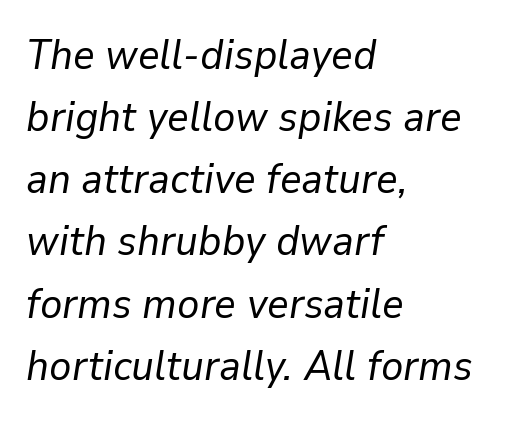
The image shows 42 px regular-weight type, italic (leaning right); set left-aligned, normal line spacing (1.48x), normal letter spacing, not underlined; low stroke contrast and a medium x-height.
